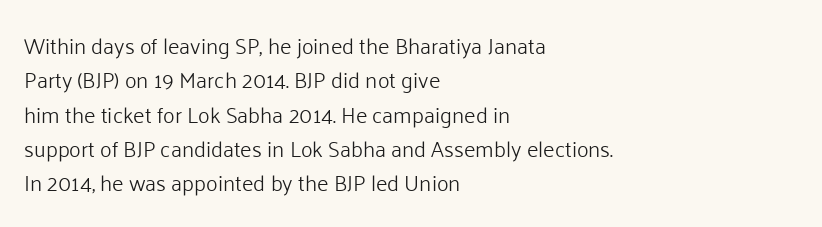
The specimen reads as upright at a glance. Is the stroke heavy? The answer is a plain regular-or-lighter. Clear beneath every line of the passage. Notice how descenders clear the ascenders below comfortably — that's standard leading.
